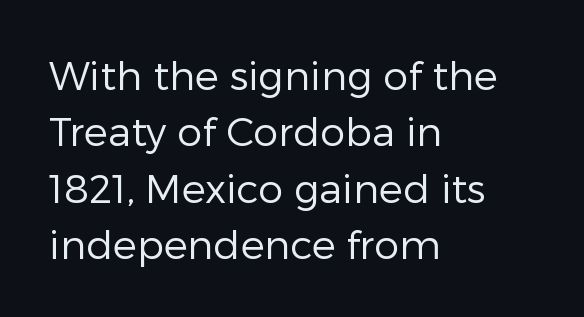
The image shows 40 px regular-weight sans-serif type, upright; set left-aligned, normal line spacing (1.41x), normal letter spacing, not underlined; low stroke contrast and a medium x-height.
